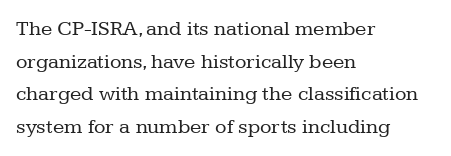
The axis of the letterforms is exactly vertical. Here the glyphs are tracked normally, forming tight word shapes. Descenders hang freely into open space. Line beginnings align vertically; line endings do not. The rows are spaced the way most documents space them.
